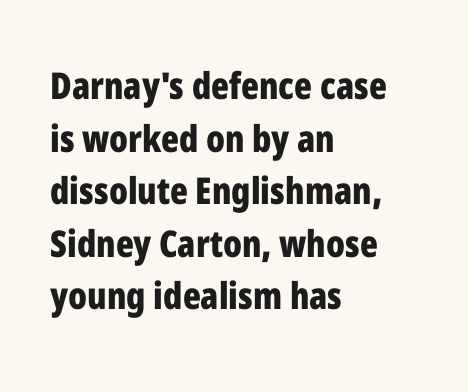
{"serif": "no", "italic": "no", "bold": "yes", "weight": "bold", "width": "condensed", "stroke_contrast": "low", "x_height": "medium", "monospaced": "no", "underline": "no", "align": "left", "line_spacing": "normal", "line_spacing_ratio": 1.42, "letter_spacing": "normal", "letter_spacing_em": 0.0, "glyph_px": 37}
